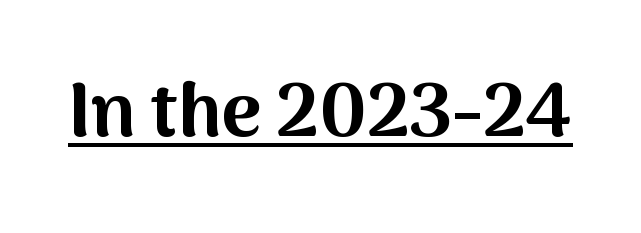
Q: Is the text bold? A: Yes.
Q: Is the text italic (slanted)? A: No, it is upright.
Q: Is the typeface a serif or a sans-serif typeface? A: Sans-serif.
Q: Is the text underlined? A: Yes.
Q: Is the spacing between letters normal or unusually wide? A: Normal.
Q: Width (condensed, normal, or wide)? A: Normal.
Q: Stroke contrast? A: Medium.
Q: x-height? A: Medium.
Q: Monospaced? A: No.
